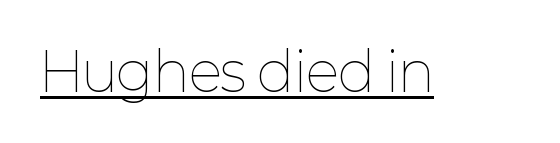
Q: Is the text bold? A: No.
Q: Is the text italic (slanted)? A: No, it is upright.
Q: Is the text underlined? A: Yes.
Q: Is the spacing between letters normal or unusually wide? A: Normal.
Q: Width (condensed, normal, or wide)? A: Normal.
Q: Stroke contrast? A: Low.
Q: x-height? A: Medium.
Q: Monospaced? A: No.
